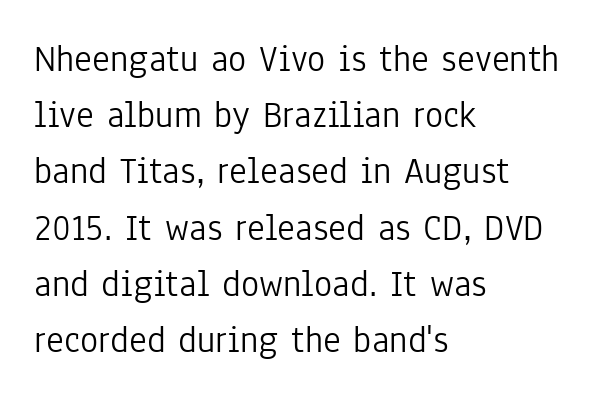
A typesetter would mark this as roman, not italic. Here the designer chose a conventional face with non-uniform glyph widths. The string is rendered with underlining switched off. Nothing sits at the stroke ends, so this counts as sans-serif. The typeface has the unassuming heft of standard copy or less.
